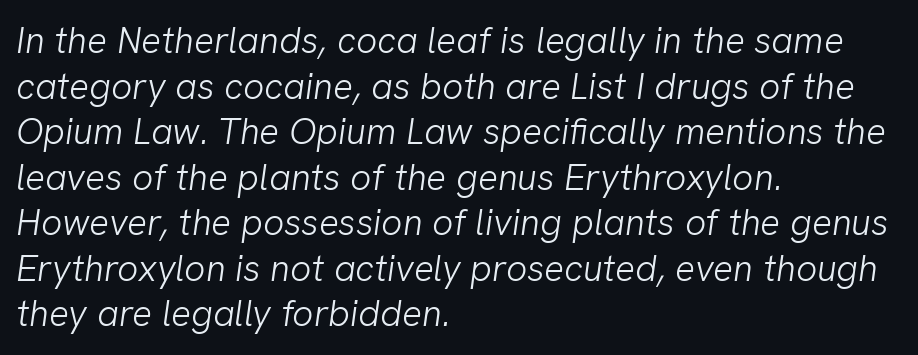
The image shows 37 px light sans-serif type; set left-aligned, line spacing 1.23x, normal letter spacing, not underlined; low stroke contrast and a medium x-height.
